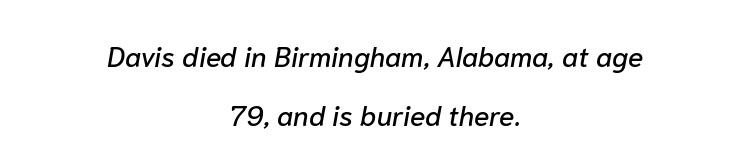
The image shows 28 px text type, italic (leaning right); set centered, loose line spacing (2.1x), normal letter spacing, not underlined; low stroke contrast and a medium x-height.
